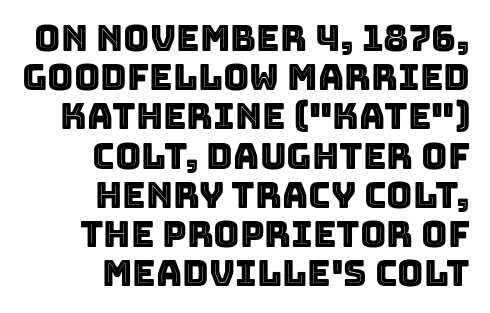
{"italic": "no", "width": "normal", "x_height": "large", "monospaced": "no", "underline": "no", "align": "right", "line_spacing": "tight", "line_spacing_ratio": 1.09, "letter_spacing": "normal", "letter_spacing_em": 0.0, "glyph_px": 36}
